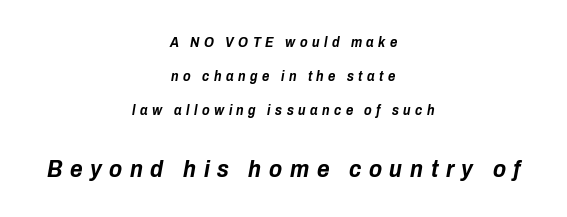
The image shows 24 px bold type, italic (leaning right); set centered, loose line spacing (2.42x), unusually wide letter spacing (+0.32 em), not underlined; the second (bottom) block is 1.71x larger.
